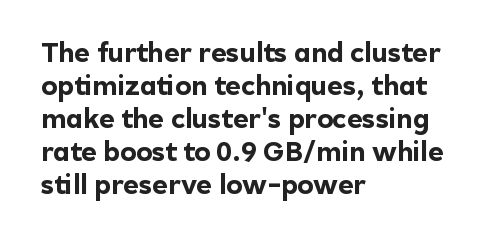
Q: Is the text bold? A: Yes.
Q: Is the text italic (slanted)? A: No, it is upright.
Q: Is the text underlined? A: No.
Q: How is the paragraph aligned? A: Left-aligned.
Q: Is the spacing between letters normal or unusually wide? A: Normal.
